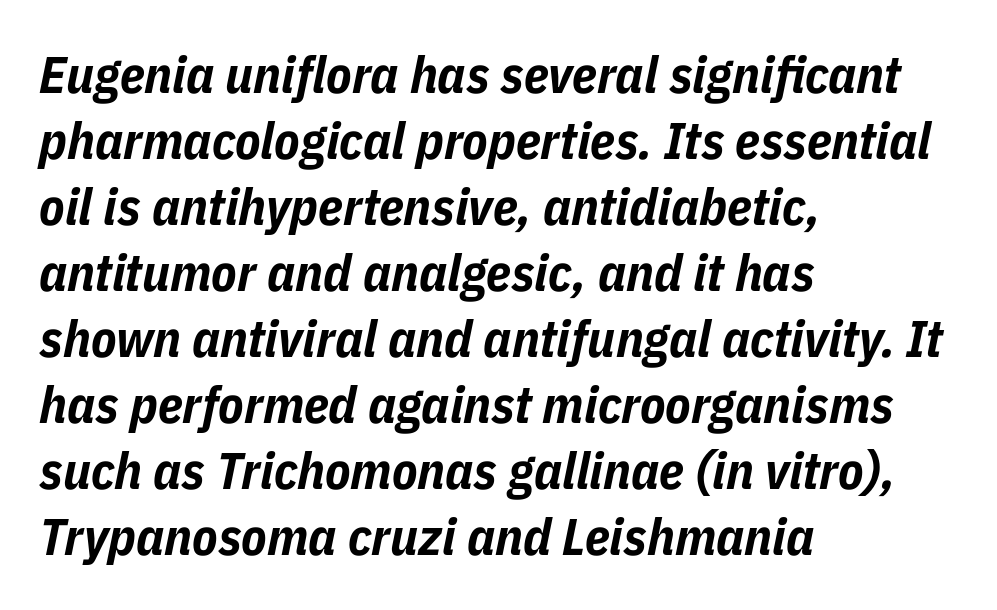
{"italic": "yes", "lean": "right", "slant_degrees": 11, "bold": "yes", "weight": "bold", "width": "condensed", "stroke_contrast": "low", "x_height": "medium", "monospaced": "no", "underline": "no", "align": "left", "line_spacing": "normal", "line_spacing_ratio": 1.27, "letter_spacing": "normal", "letter_spacing_em": 0.0, "glyph_px": 52}
